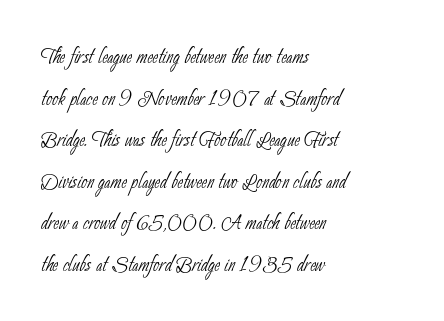
{"bold": "no", "underline": "no", "align": "left", "line_spacing": "normal", "line_spacing_ratio": 1.54, "letter_spacing": "normal", "letter_spacing_em": 0.0, "glyph_px": 27}
